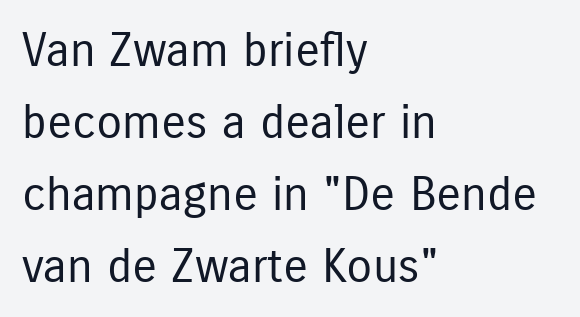
Q: Is the text bold? A: No.
Q: Is the text italic (slanted)? A: No, it is upright.
Q: Is the typeface a serif or a sans-serif typeface? A: Sans-serif.
Q: Is the text underlined? A: No.
Q: How is the paragraph aligned? A: Left-aligned.
Q: Is the spacing between letters normal or unusually wide? A: Normal.
Q: Is the spacing between lines tight, normal or loose? A: Normal.
Q: Width (condensed, normal, or wide)? A: Condensed.
Q: Stroke contrast? A: Low.
Q: x-height? A: Medium.
Q: Monospaced? A: No.
